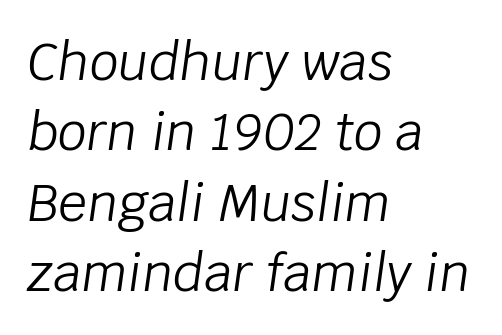
The image shows 51 px light type, italic (leaning right); set left-aligned, normal line spacing (1.38x), normal letter spacing, not underlined; low stroke contrast and a large x-height.
